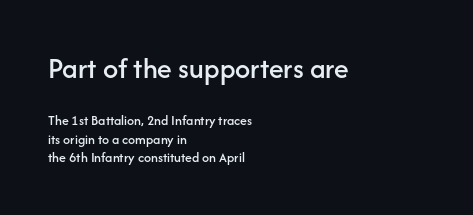
The image shows 30 px sans-serif type, upright; set left-aligned, normal line spacing (1.31x), normal letter spacing, not underlined; the first (top) block is 2.14x larger; low stroke contrast and a medium x-height.
